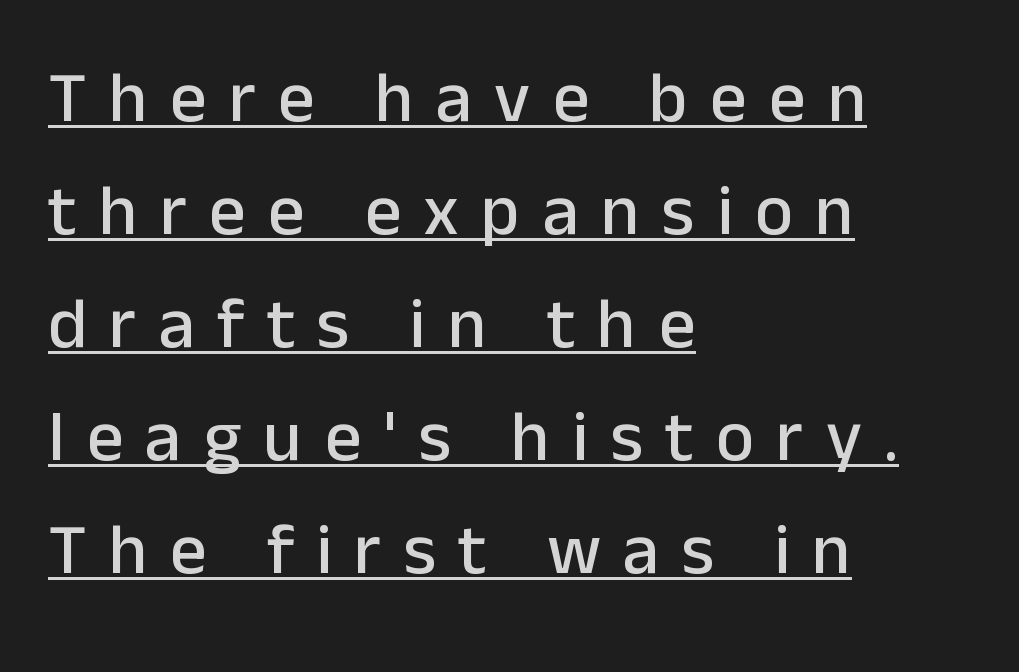
Proportional: the letters do not fall into vertical columns. Unlike a traditional serif, this face leaves its strokes unadorned. Visually the block forms a straight wall on the left and a jagged coastline on the right. The specimen includes a rule beneath the text block's lines. Observe the wide spacing: letters keep a clear distance from each other.
